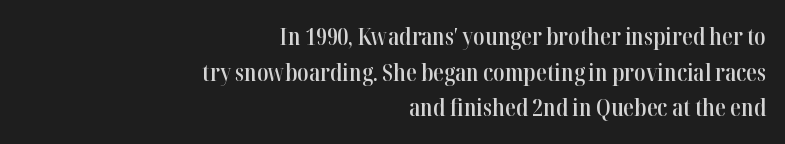
The image shows 24 px text type, upright; set right-aligned, normal line spacing (1.48x), normal letter spacing, not underlined.
